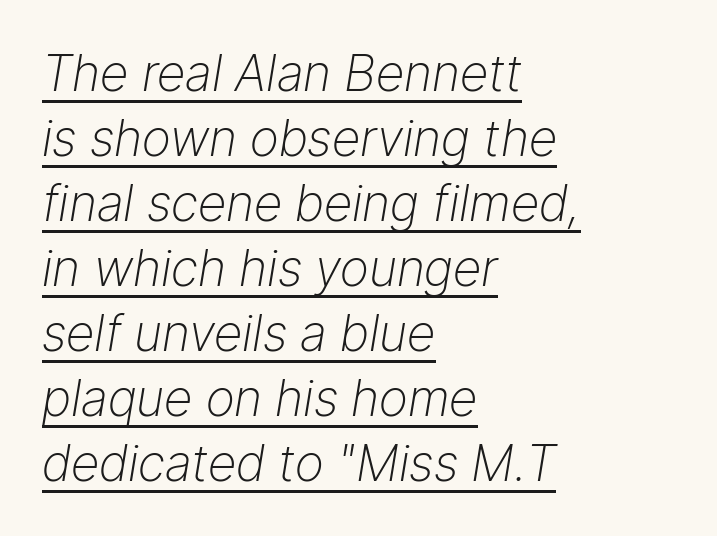
Does the leading feel generous? No, just average. These glyphs show unthickened strokes, regular width or finer. The rendering uses natural spacing where letterforms have individual widths. A baseline rule has been typeset under these characters. Alignment: flush left.
